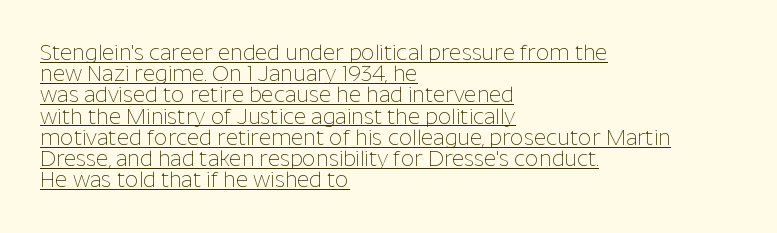
{"italic": "no", "bold": "no", "underline": "yes", "align": "left", "line_spacing": "tight", "line_spacing_ratio": 1.01, "letter_spacing": "normal", "letter_spacing_em": 0.0, "glyph_px": 21}
